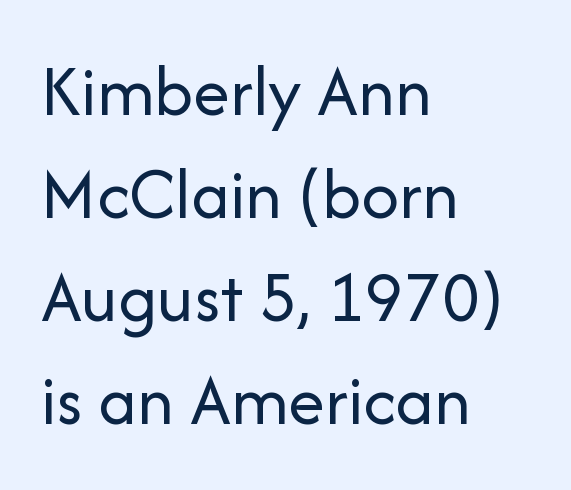
Q: Is the text bold? A: No.
Q: Is the text italic (slanted)? A: No, it is upright.
Q: Is the typeface a serif or a sans-serif typeface? A: Sans-serif.
Q: Is the text underlined? A: No.
Q: How is the paragraph aligned? A: Left-aligned.
Q: Is the spacing between letters normal or unusually wide? A: Normal.
Q: Is the spacing between lines tight, normal or loose? A: Normal.
Q: Width (condensed, normal, or wide)? A: Normal.
Q: Stroke contrast? A: Low.
Q: x-height? A: Medium.
Q: Monospaced? A: No.
